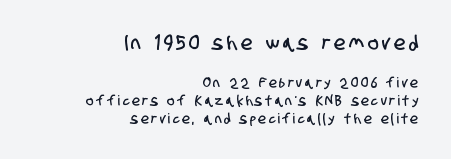
Q: Is the text underlined? A: No.
Q: How is the paragraph aligned? A: Right-aligned.
Q: Is the spacing between lines tight, normal or loose? A: Normal.
Q: Which block of text is set in a larger size, the first (top) or the second (bottom)? A: The first (top) one.
